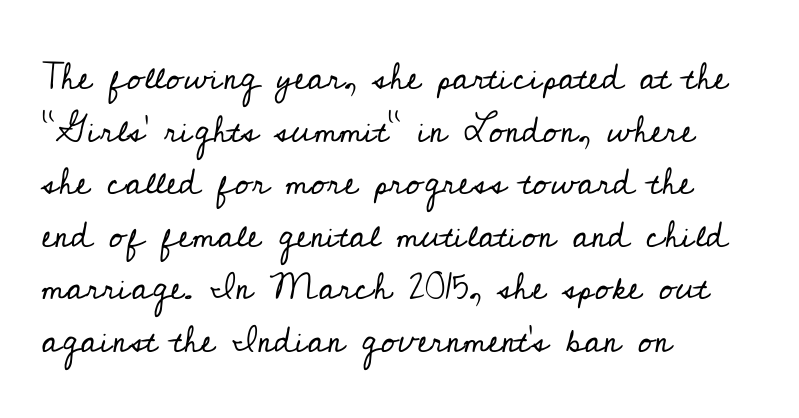
Q: Is the text bold? A: No.
Q: Is the text italic (slanted)? A: Yes.
Q: Is the typeface a serif or a sans-serif typeface? A: Serif.
Q: Is the text underlined? A: No.
Q: How is the paragraph aligned? A: Left-aligned.
Q: Is the spacing between letters normal or unusually wide? A: Normal.
Q: Is the spacing between lines tight, normal or loose? A: Normal.
Q: Width (condensed, normal, or wide)? A: Normal.
Q: Stroke contrast? A: Low.
Q: x-height? A: Small.
Q: Monospaced? A: No.
